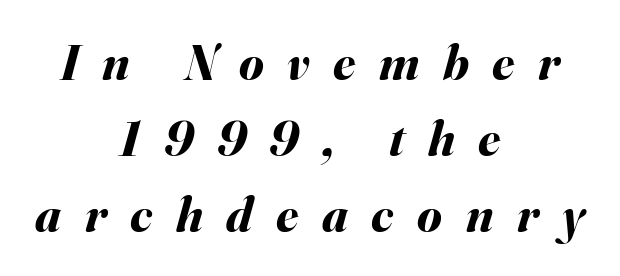
The image shows 50 px bold type, italic (leaning right); set centered, normal line spacing (1.52x), unusually wide letter spacing (+0.47 em), not underlined; medium stroke contrast and a small x-height.
